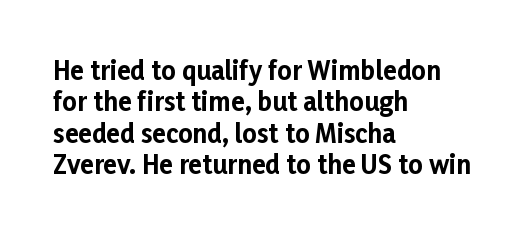
Horizontal alignment here is leftward, the default for most running prose. These lines were composed using upright roman letters. Quick note: underline off. Words appear dense and cohesive because spacing is normal. Honestly, the row spacing looks completely unremarkable. Heft: maximum for text — a bold.
